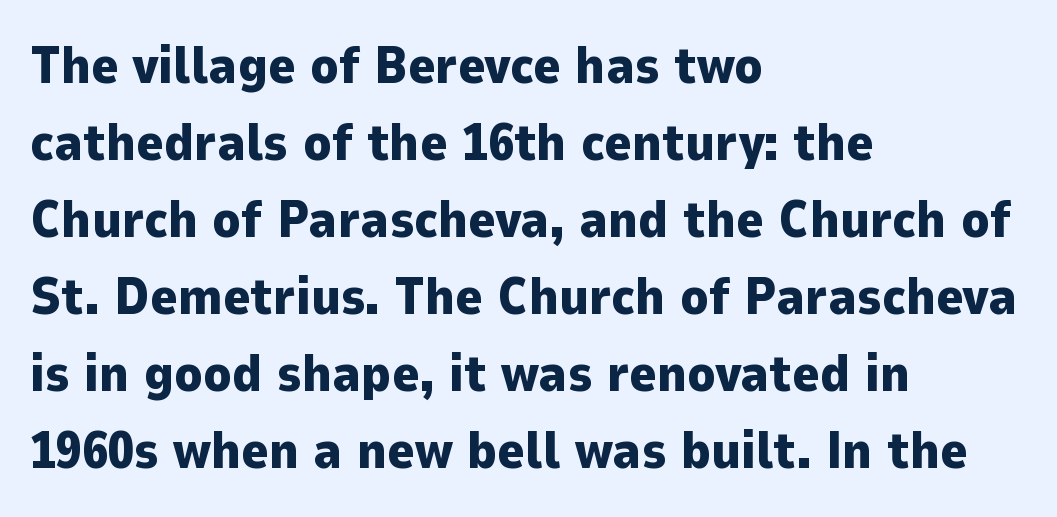
Q: Is the text bold? A: Yes.
Q: Is the text italic (slanted)? A: No, it is upright.
Q: Is the typeface a serif or a sans-serif typeface? A: Sans-serif.
Q: Is the text underlined? A: No.
Q: How is the paragraph aligned? A: Left-aligned.
Q: Is the spacing between letters normal or unusually wide? A: Normal.
Q: Is the spacing between lines tight, normal or loose? A: Normal.
Q: Width (condensed, normal, or wide)? A: Normal.
Q: Stroke contrast? A: Low.
Q: x-height? A: Medium.
Q: Monospaced? A: No.
